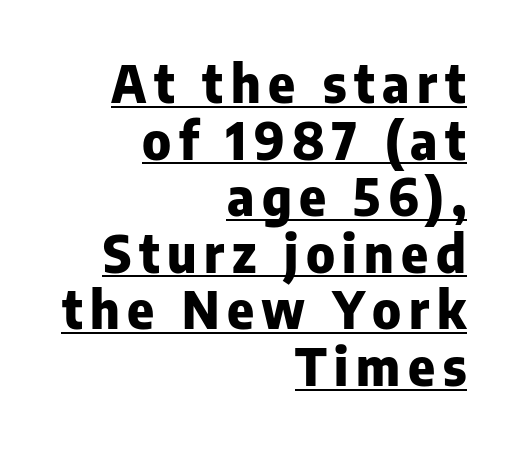
{"serif": "no", "italic": "no", "bold": "yes", "weight": "heavy", "width": "normal", "stroke_contrast": "low", "x_height": "medium", "monospaced": "no", "underline": "yes", "align": "right", "line_spacing": "tight", "line_spacing_ratio": 1.11, "glyph_px": 51}
